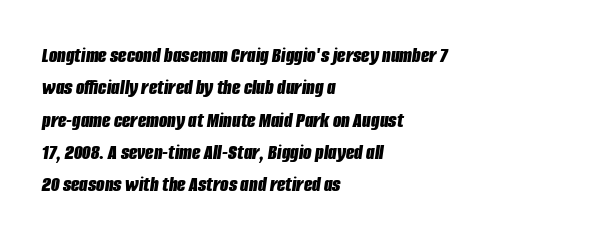
Nobody drew a line under any word here. The glyphs have the mass of a bold cut. Line spacing here is normal. The typography opts for an oblique posture over an upright one.
